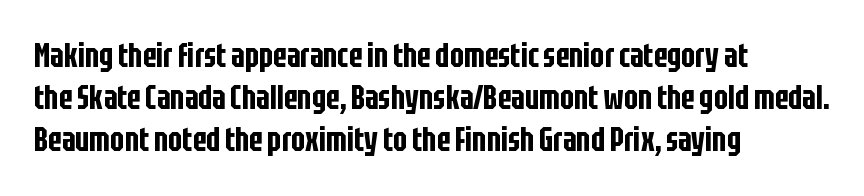
Designer's note — italics off, roman on. The block of text has a typical density, with ordinary space between rows. Horizontal alignment here is leftward, the default for most running prose. The string is rendered with underlining switched off.
